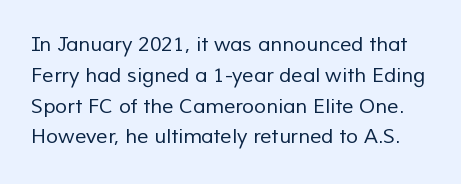
The image shows 20 px text type; set normal line spacing (1.54x), normal letter spacing, not underlined.
